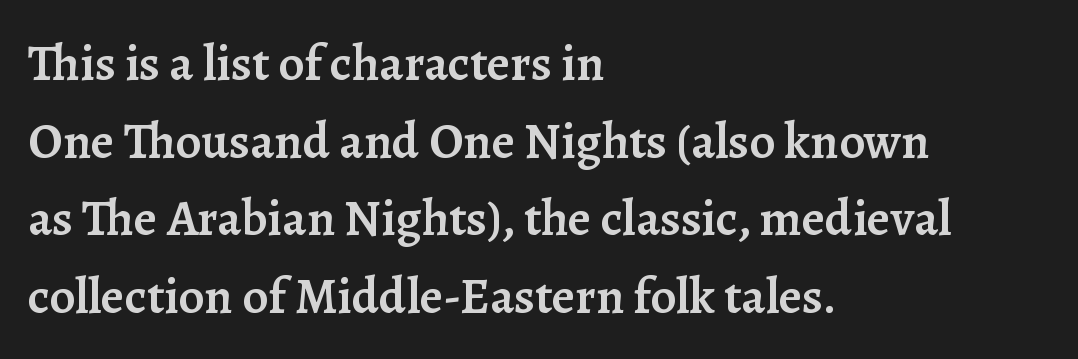
You could call the tracking neutral — neither tight nor loose. Quick note: underline off. Unlike a clean sans, this face finishes its strokes with serifs. All the whitespace from short lines collects on the right.
